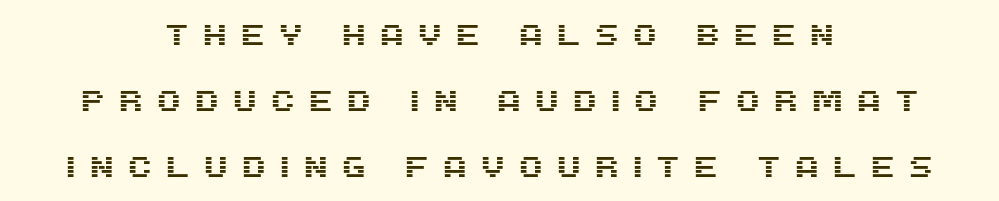
The image shows 29 px sans-serif type, upright; set centered, loose line spacing (2.28x), unusually wide letter spacing (+0.43 em), not underlined; medium stroke contrast and a large x-height.
